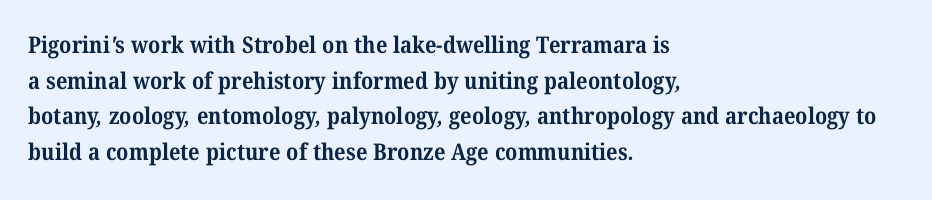
The image shows 23 px bold type; set left-aligned, normal line spacing (1.55x), normal letter spacing, not underlined.
